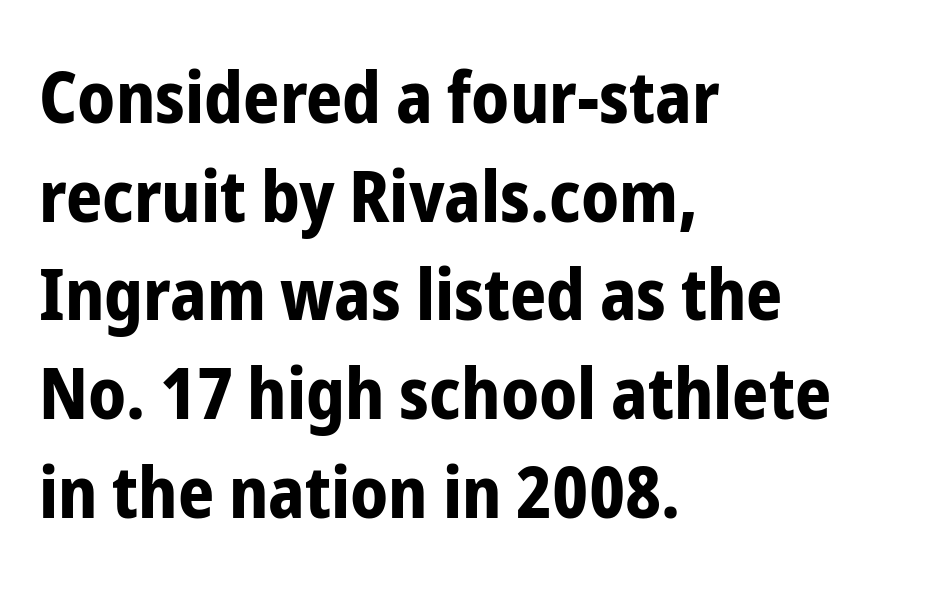
The image shows 71 px bold, condensed sans-serif type, upright; set left-aligned, normal line spacing (1.39x), normal letter spacing, not underlined; low stroke contrast and a medium x-height.
